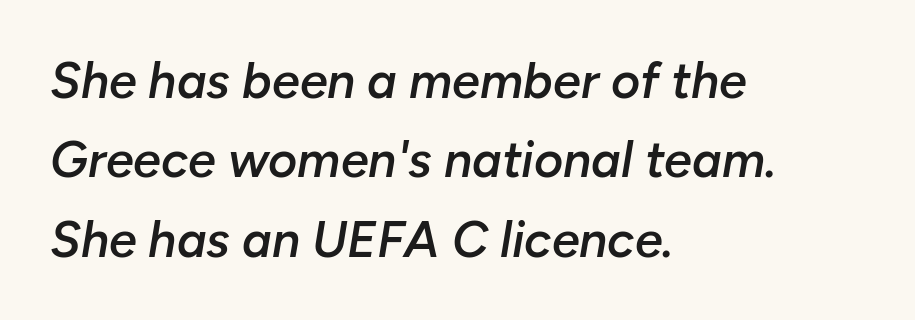
{"italic": "yes", "lean": "right", "slant_degrees": 10, "bold": "semi", "weight": "semibold", "width": "normal", "stroke_contrast": "low", "x_height": "medium", "monospaced": "no", "underline": "no", "align": "left", "line_spacing": "normal", "line_spacing_ratio": 1.59, "letter_spacing": "normal", "letter_spacing_em": 0.0, "glyph_px": 50}
